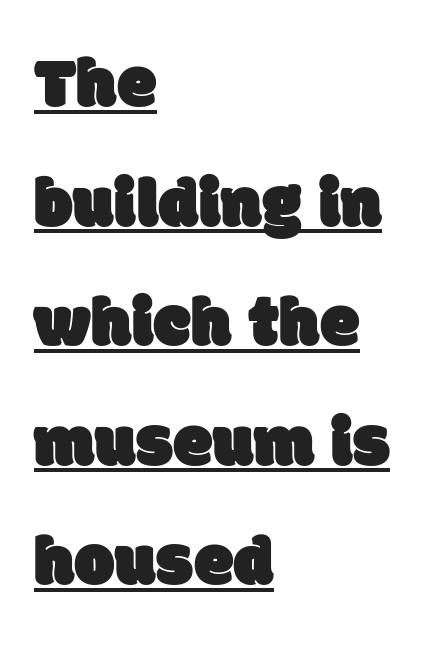
A typesetter would call this proportional, since set widths differ per character. Font category for this specimen: sans-serif. Normally led — the rows are evenly, conventionally spaced. Like a heading marked for emphasis, these lines bear an underscore. The rendering keeps characters at their native spacing. Left-aligned paragraph, ragged on the right.
